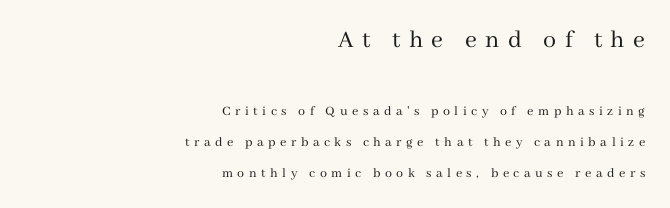
Vertical strokes here are truly vertical. Only glyphs here, with clear space below each row. These lines stand farther apart than default settings would place them. Here the glyphs are tracked loosely, breaking word shapes into spaced letters.
